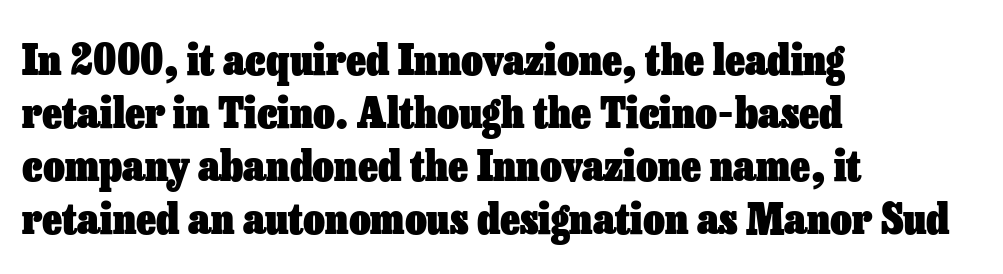
{"italic": "no", "bold": "yes", "weight": "heavy", "width": "normal", "stroke_contrast": "low", "x_height": "medium", "monospaced": "no", "underline": "no", "align": "left", "line_spacing": "normal", "line_spacing_ratio": 1.26, "letter_spacing": "normal", "letter_spacing_em": 0.0, "glyph_px": 42}
